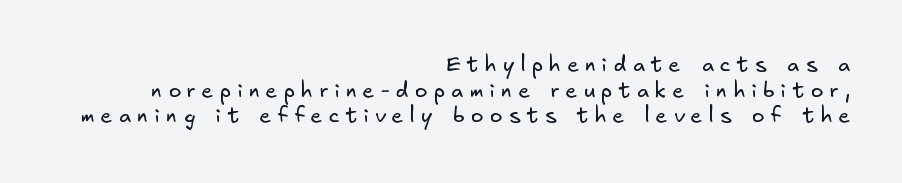
{"bold": "no", "underline": "no", "align": "right", "line_spacing_ratio": 1.22, "letter_spacing": "wide", "letter_spacing_em": 0.3, "glyph_px": 21}
